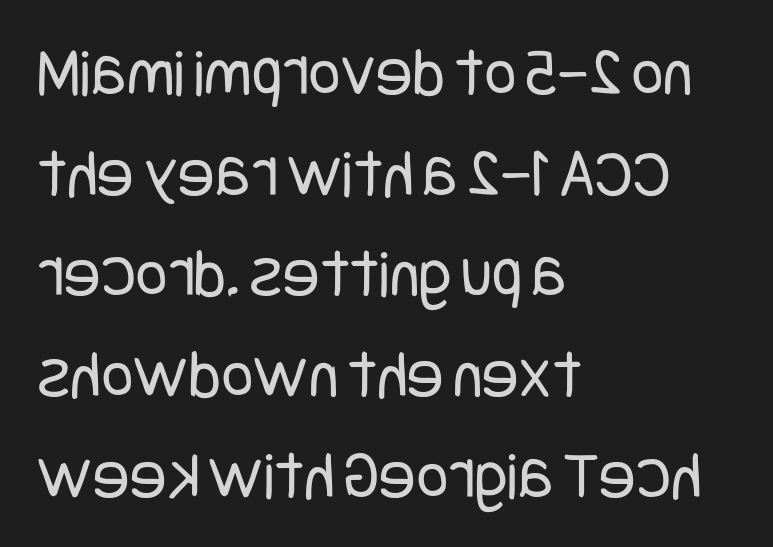
No letter is thick-stroked: the sample isn't bold. Each new line begins a customary step beneath the previous one. The lines are quadded left. The letters sit at their default tracking, neither squeezed nor spread. No italicization has been applied; the sample stays upright. A sans-serif font was chosen for this passage.
